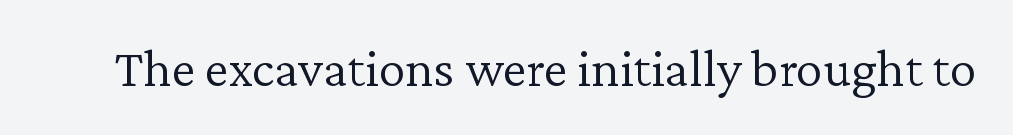
{"serif": "yes", "italic": "no", "bold": "no", "weight": "light", "width": "normal", "stroke_contrast": "low", "x_height": "medium", "monospaced": "no", "underline": "no", "letter_spacing": "normal", "letter_spacing_em": 0.0, "glyph_px": 54}
